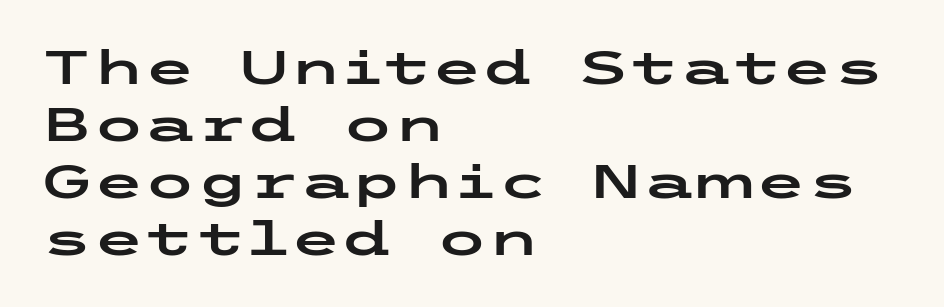
Letter spacing: default. These lines are composed in type without serifs. Horizontal alignment here is leftward, the default for most running prose. Quick note: underline off. You can tell it's not italic because the verticals are truly vertical.
